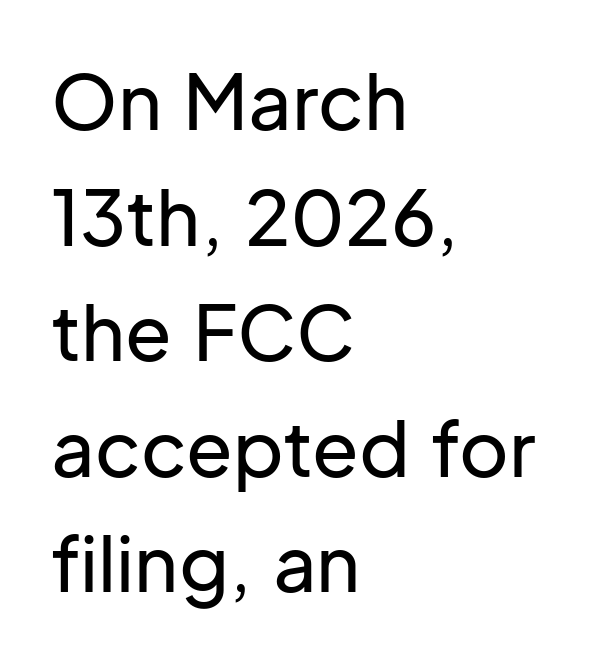
The image shows 76 px sans-serif type, upright; set left-aligned, normal line spacing (1.52x), normal letter spacing, not underlined; low stroke contrast and a medium x-height.
